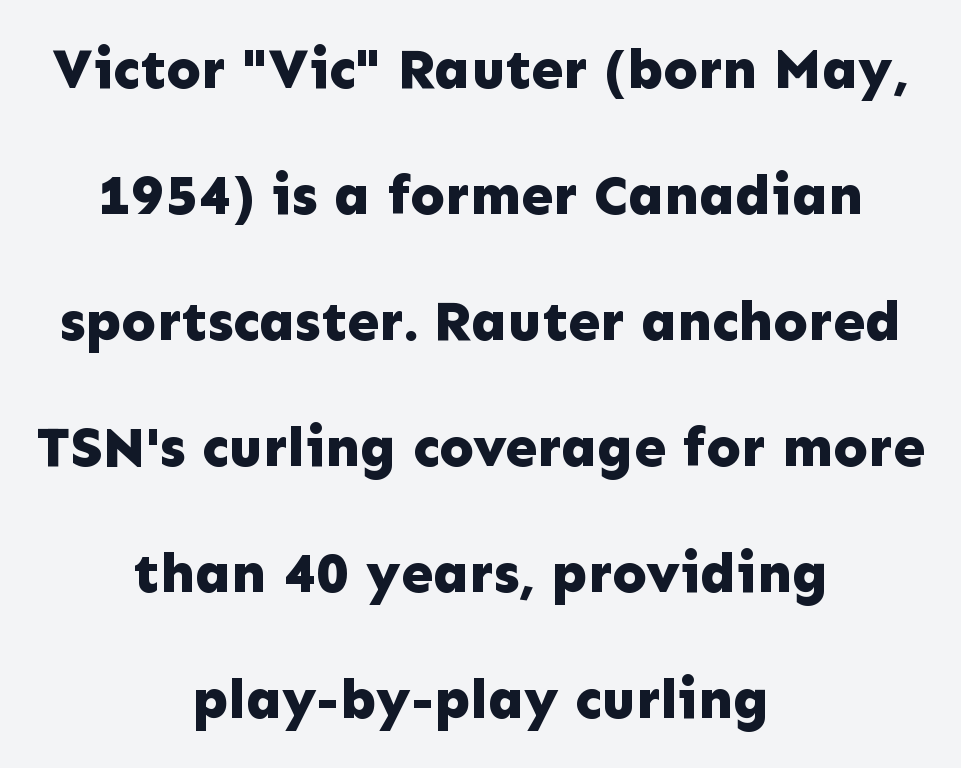
Q: Is the text bold? A: Yes.
Q: Is the text italic (slanted)? A: No, it is upright.
Q: Is the typeface a serif or a sans-serif typeface? A: Sans-serif.
Q: Is the text underlined? A: No.
Q: How is the paragraph aligned? A: Centered.
Q: Is the spacing between letters normal or unusually wide? A: Normal.
Q: Is the spacing between lines tight, normal or loose? A: Loose.
Q: Width (condensed, normal, or wide)? A: Normal.
Q: Stroke contrast? A: Low.
Q: x-height? A: Medium.
Q: Monospaced? A: No.
